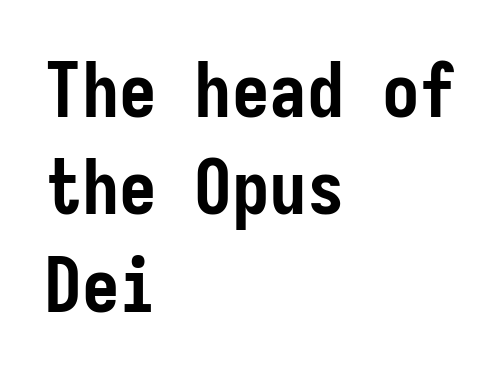
Q: Is the text bold? A: Yes.
Q: Is the text italic (slanted)? A: No, it is upright.
Q: Is the typeface a serif or a sans-serif typeface? A: Sans-serif.
Q: Is the text underlined? A: No.
Q: How is the paragraph aligned? A: Left-aligned.
Q: Is the spacing between letters normal or unusually wide? A: Normal.
Q: Is the spacing between lines tight, normal or loose? A: Normal.
Q: Width (condensed, normal, or wide)? A: Condensed.
Q: Stroke contrast? A: Low.
Q: x-height? A: Medium.
